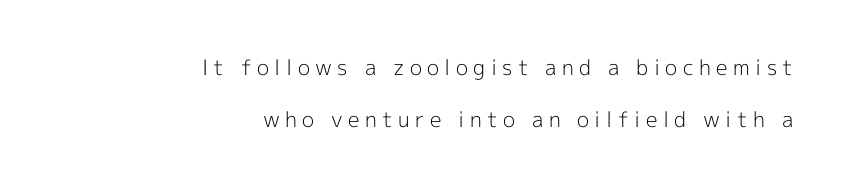
The image shows 21 px text type, upright; set right-aligned, loose line spacing (2.46x), unusually wide letter spacing (+0.26 em), not underlined.
